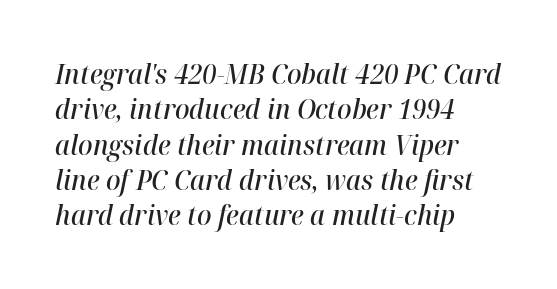
{"italic": "yes", "lean": "right", "slant_degrees": 12, "bold": "semi", "underline": "no", "align": "left", "line_spacing": "normal", "line_spacing_ratio": 1.31, "letter_spacing": "normal", "letter_spacing_em": 0.0, "glyph_px": 27}
